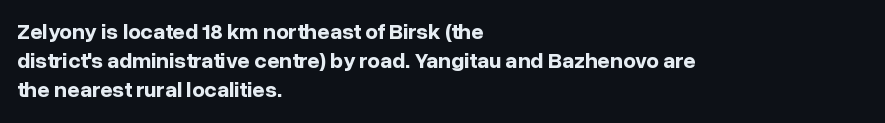
Q: Is the text bold? A: Yes.
Q: Is the text italic (slanted)? A: No, it is upright.
Q: Is the text underlined? A: No.
Q: How is the paragraph aligned? A: Left-aligned.
Q: Is the spacing between letters normal or unusually wide? A: Normal.
Q: Is the spacing between lines tight, normal or loose? A: Normal.
